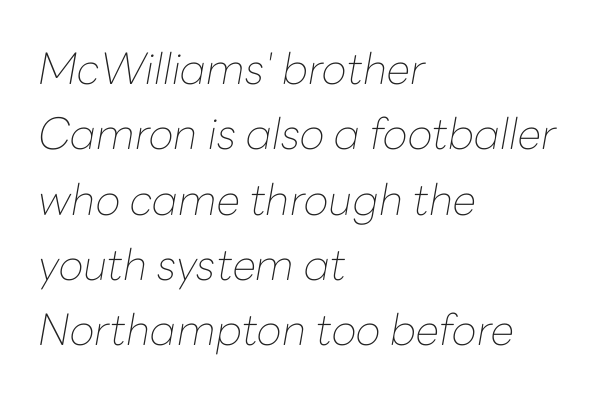
{"italic": "yes", "lean": "right", "slant_degrees": 10, "bold": "no", "weight": "thin", "width": "normal", "stroke_contrast": "low", "x_height": "medium", "monospaced": "no", "underline": "no", "align": "left", "line_spacing": "normal", "line_spacing_ratio": 1.52, "letter_spacing": "normal", "letter_spacing_em": 0.0, "glyph_px": 43}
